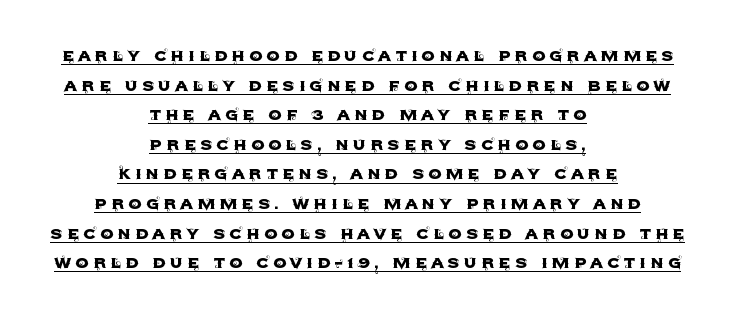
Q: Is the text italic (slanted)? A: No, it is upright.
Q: Is the text underlined? A: Yes.
Q: How is the paragraph aligned? A: Centered.
Q: Is the spacing between lines tight, normal or loose? A: Normal.
